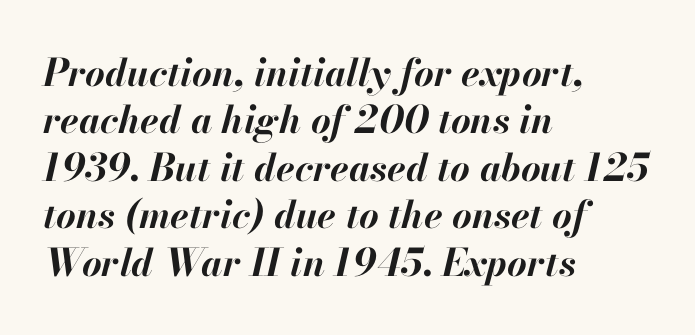
Descenders are the only things crossing below the line. A typesetter would call this leading conventional body-copy spacing. These words are printed bold, with thick strokes throughout. The paragraph shown leans on its left margin. Honestly, the letter spacing is just normal — you wouldn't notice it. Proportional: the letters do not fall into vertical columns.
